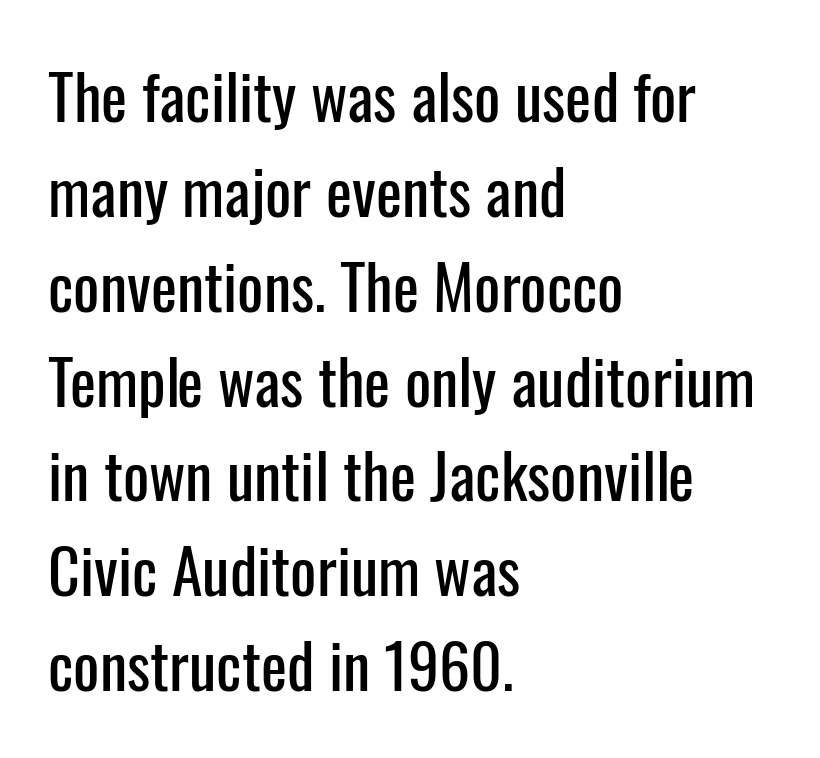
The image shows 62 px condensed sans-serif type, upright; set left-aligned, normal line spacing (1.53x), normal letter spacing, not underlined; low stroke contrast and a medium x-height.
